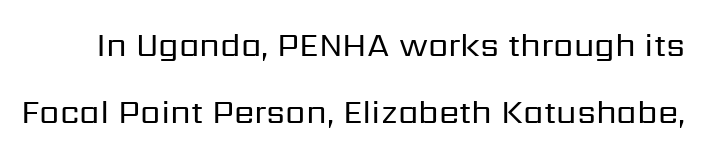
The image shows 33 px regular-weight sans-serif type, upright; set loose line spacing (2.02x), normal letter spacing, not underlined; low stroke contrast and a medium x-height.
